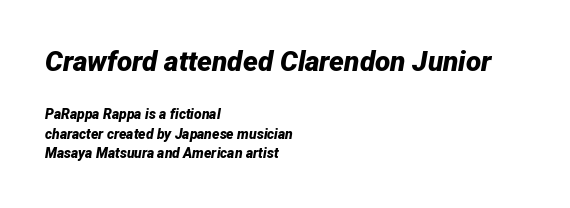
You could not count columns in this text — the font is proportionally spaced. The passage is arranged the way most books set body copy — flush left. How would I describe the line gaps? Plain and ordinary. The glyphs look as if they've been sheared to an angle. Bigger letters appear in the top chunk; the bottom chunk is reduced.
